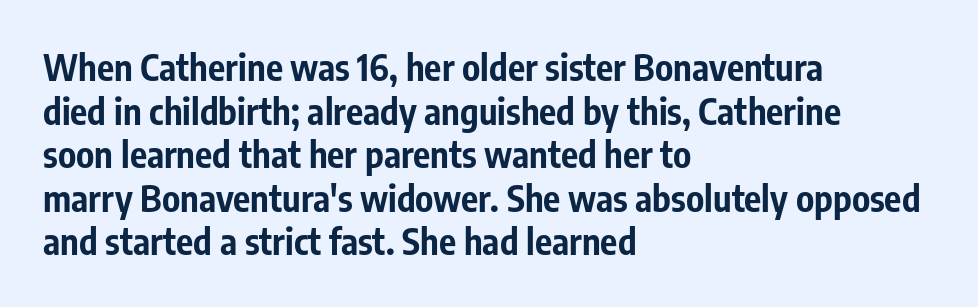
The lines in this sample share a left origin and differ only in where they stop. Typographically, this falls in the sans-serif category. Letters rest on an invisible, unmarked baseline. As a designer I'd log this as weight 700, bold. Observe the ordinary spacing: letters are neighbours, not strangers.
